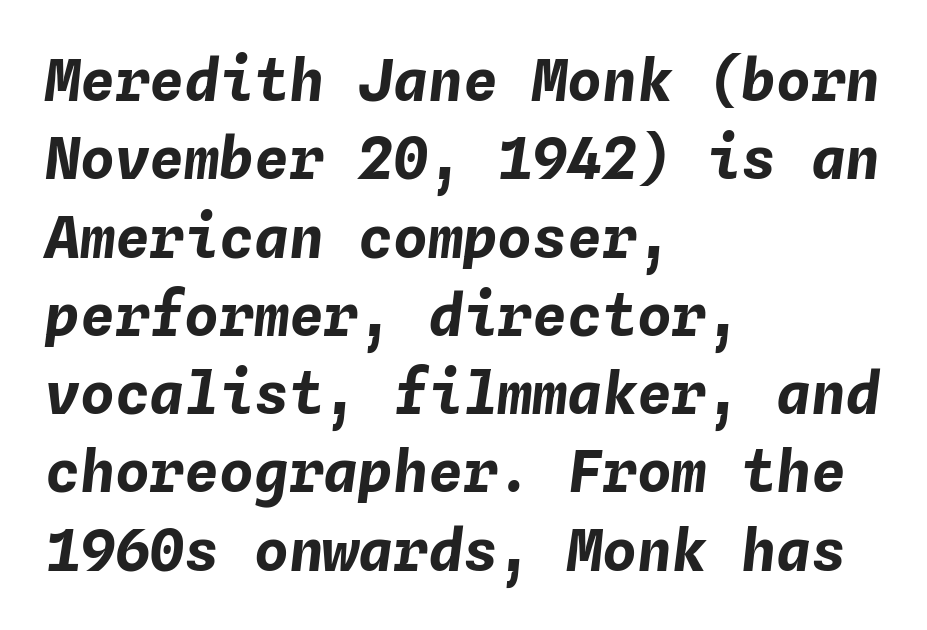
The image shows 58 px bold type, italic (leaning right), monospaced; set left-aligned, normal line spacing (1.35x), normal letter spacing, not underlined; low stroke contrast and a medium x-height.
